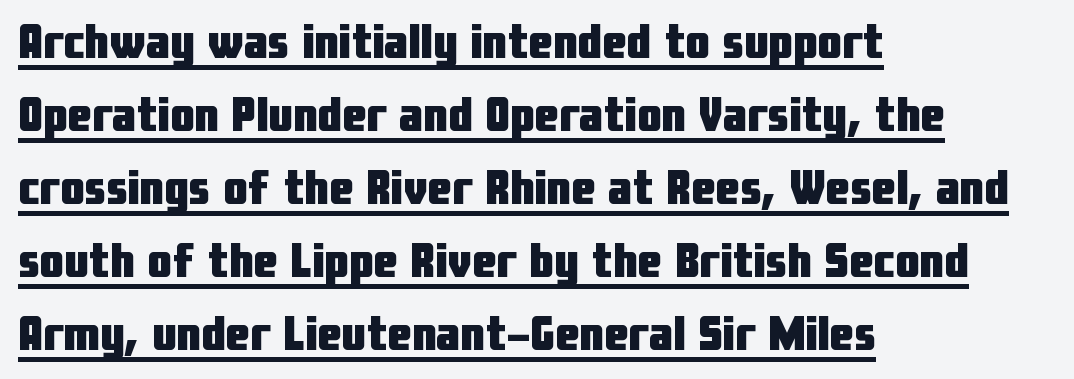
The image shows 49 px heavy, condensed sans-serif type, upright; set left-aligned, normal line spacing (1.49x), normal letter spacing, underlined; low stroke contrast and a medium x-height.
